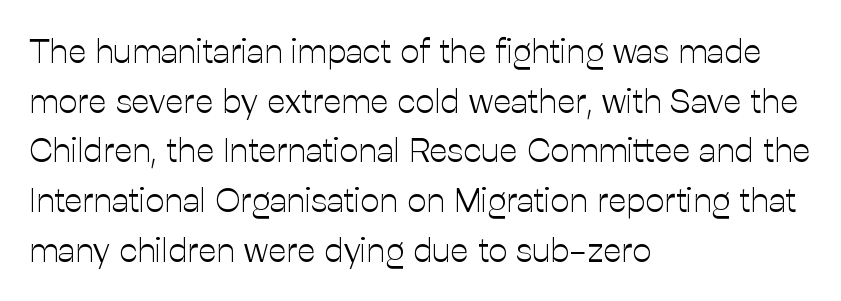
Q: Is the text bold? A: No.
Q: Is the text italic (slanted)? A: No, it is upright.
Q: Is the typeface a serif or a sans-serif typeface? A: Sans-serif.
Q: Is the text underlined? A: No.
Q: How is the paragraph aligned? A: Left-aligned.
Q: Is the spacing between letters normal or unusually wide? A: Normal.
Q: Is the spacing between lines tight, normal or loose? A: Normal.
Q: Width (condensed, normal, or wide)? A: Normal.
Q: Stroke contrast? A: Low.
Q: x-height? A: Medium.
Q: Monospaced? A: No.
